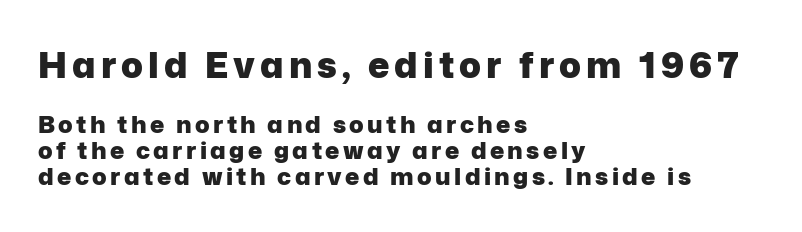
The letters in the upper block stand taller than those in the block below. Think of a printed novel: that variable character pitch is what you see here. The face used here has the dense, thick strokes of a bold. Just letters on the line, the space beneath them empty.
